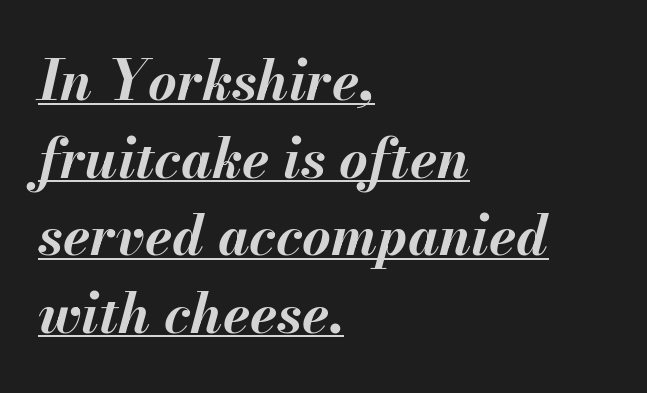
Q: Is the text bold? A: Yes.
Q: Is the text italic (slanted)? A: Yes, it leans right by about 13 degrees.
Q: Is the text underlined? A: Yes.
Q: How is the paragraph aligned? A: Left-aligned.
Q: Is the spacing between letters normal or unusually wide? A: Normal.
Q: Is the spacing between lines tight, normal or loose? A: Normal.
Q: Width (condensed, normal, or wide)? A: Normal.
Q: Stroke contrast? A: Medium.
Q: x-height? A: Small.
Q: Monospaced? A: No.
